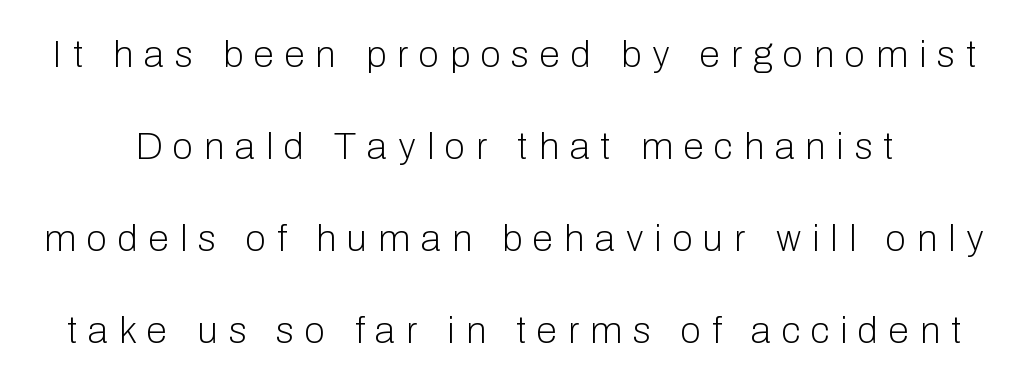
Q: Is the text bold? A: No.
Q: Is the text italic (slanted)? A: No, it is upright.
Q: Is the typeface a serif or a sans-serif typeface? A: Sans-serif.
Q: Is the text underlined? A: No.
Q: Is the spacing between letters normal or unusually wide? A: Unusually wide.
Q: Is the spacing between lines tight, normal or loose? A: Loose.
Q: Width (condensed, normal, or wide)? A: Normal.
Q: Stroke contrast? A: Low.
Q: x-height? A: Medium.
Q: Monospaced? A: No.
